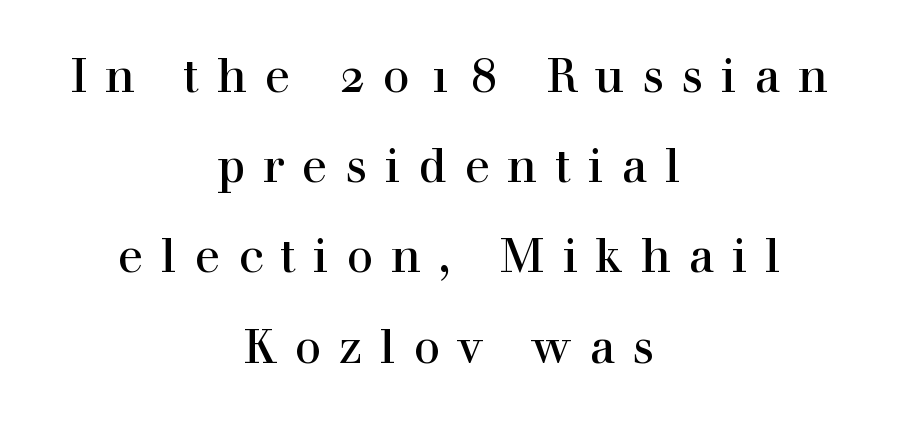
This sample has the flowing, uneven cadence of proportional lettering. The lines are quadded center. You could fit nearly another row in the gap between these rows. The text was rendered using a seriffed face with decorative stroke endings. Any mark beneath the type? The region is blank. Nope, not italic — everything's standing straight.
